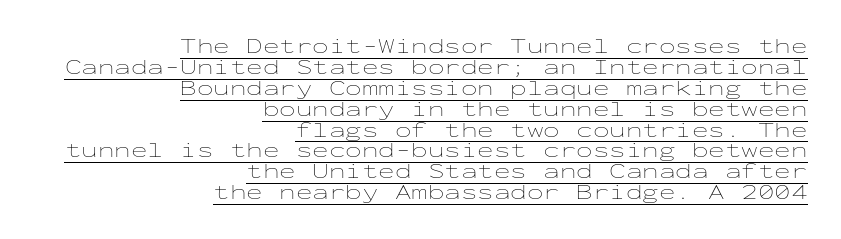
How would I describe the line gaps? Narrow and economical. This rendering leaves character spacing at its baseline value. The glyphs are accompanied by a horizontal stroke just below them. Is the block centered? No — it sits flush against the right margin. If you drew a line through each stem, it would be perfectly vertical. On a weight scale, this lands at 450 or below.
